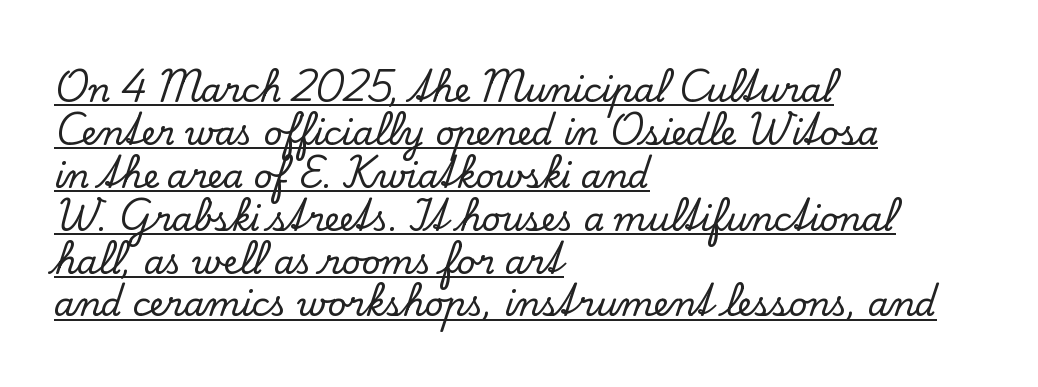
{"serif": "yes", "width": "normal", "stroke_contrast": "low", "x_height": "small", "monospaced": "no", "underline": "yes", "align": "left", "line_spacing": "normal", "line_spacing_ratio": 1.3, "letter_spacing": "normal", "letter_spacing_em": 0.0, "glyph_px": 33}
